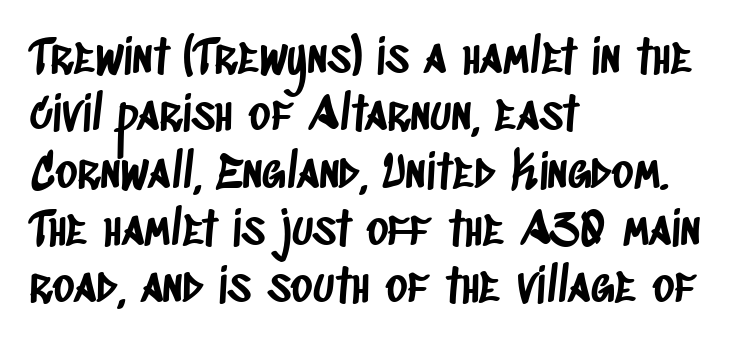
The image shows 47 px condensed sans-serif type; set left-aligned, line spacing 1.22x, normal letter spacing, not underlined; low stroke contrast and a large x-height.
